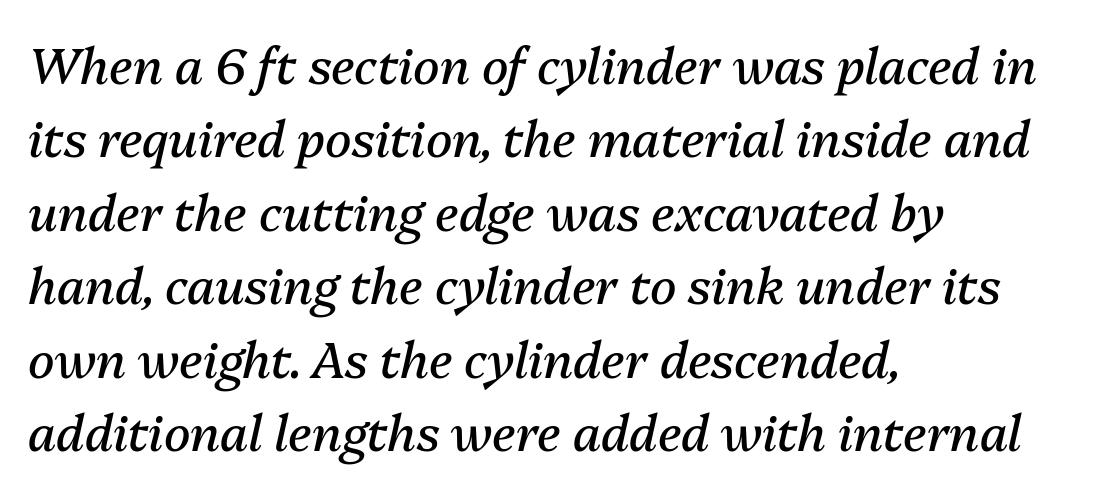
{"italic": "yes", "lean": "right", "slant_degrees": 13, "bold": "no", "weight": "regular", "width": "normal", "stroke_contrast": "medium", "x_height": "medium", "monospaced": "no", "underline": "no", "align": "left", "line_spacing": "normal", "line_spacing_ratio": 1.5, "letter_spacing": "normal", "letter_spacing_em": 0.0, "glyph_px": 49}
